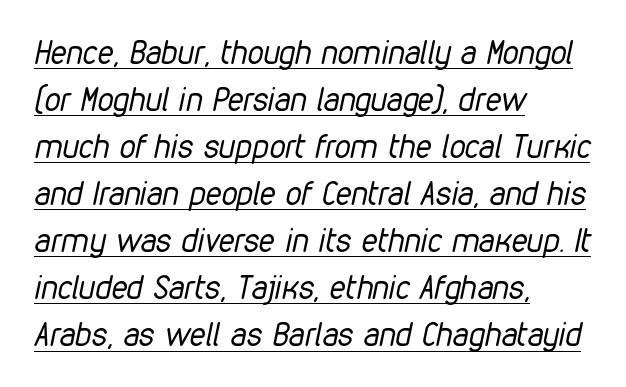
{"italic": "yes", "lean": "right", "slant_degrees": 12, "bold": "no", "weight": "regular", "width": "condensed", "stroke_contrast": "low", "x_height": "medium", "monospaced": "no", "underline": "yes", "align": "left", "line_spacing": "normal", "line_spacing_ratio": 1.47, "letter_spacing": "normal", "letter_spacing_em": 0.0, "glyph_px": 32}
